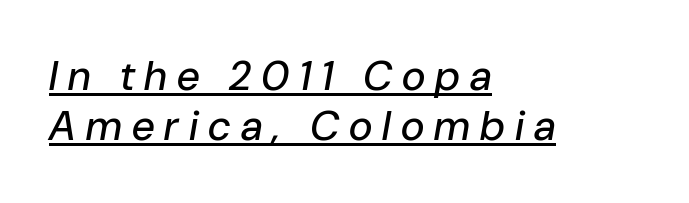
{"italic": "yes", "lean": "right", "slant_degrees": 10, "width": "normal", "stroke_contrast": "low", "x_height": "medium", "monospaced": "no", "underline": "yes", "align": "left", "line_spacing_ratio": 1.23, "letter_spacing": "wide", "letter_spacing_em": 0.25, "glyph_px": 41}
